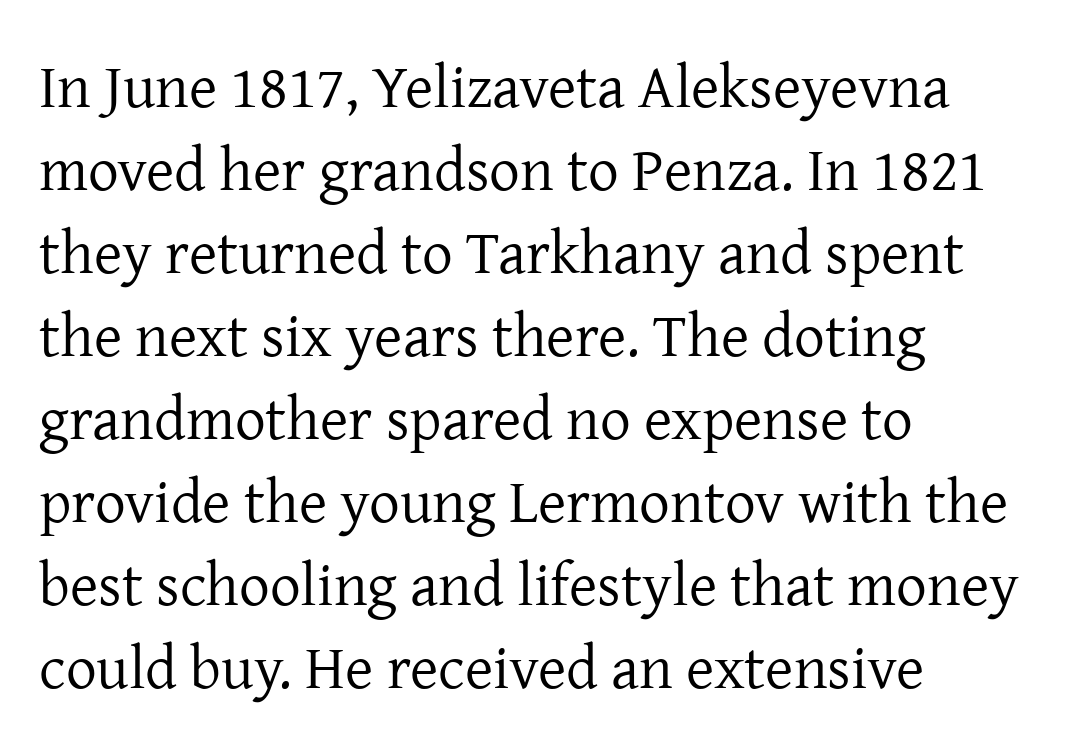
The image shows 61 px regular-weight serif type, upright; set left-aligned, normal line spacing (1.36x), normal letter spacing, not underlined; low stroke contrast and a medium x-height.
